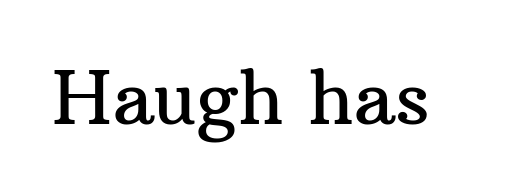
Q: Is the text italic (slanted)? A: No, it is upright.
Q: Is the typeface a serif or a sans-serif typeface? A: Serif.
Q: Is the text underlined? A: No.
Q: Is the spacing between letters normal or unusually wide? A: Normal.
Q: Width (condensed, normal, or wide)? A: Normal.
Q: Stroke contrast? A: Medium.
Q: x-height? A: Medium.
Q: Monospaced? A: No.
